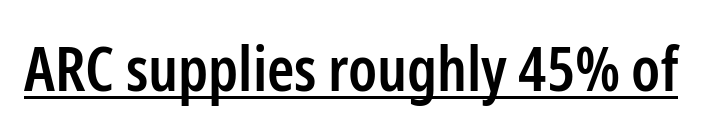
Compared with typical body copy, the letter spacing here is the same. The letters carry no serifs — their stems end cleanly without finishing strokes. Do the characters align in a grid? No, the font is proportional. Moderately thickened strokes mark this as semibold type. The type sits square on the baseline with zero lean. Is there an underline? Yes — a line sits under the letters.
